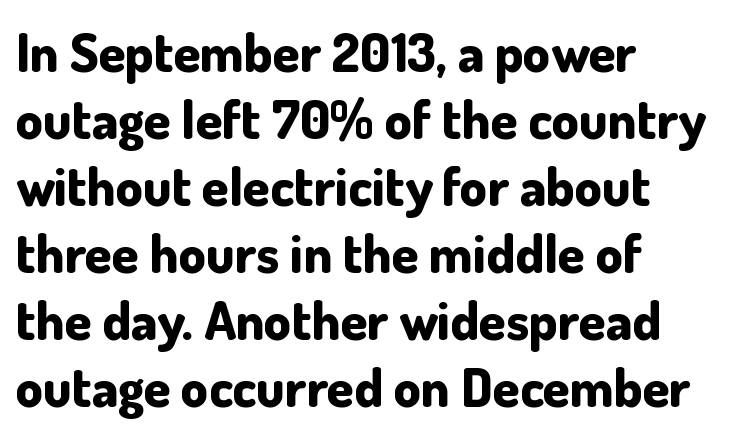
Q: Is the text bold? A: Yes.
Q: Is the text italic (slanted)? A: No, it is upright.
Q: Is the typeface a serif or a sans-serif typeface? A: Sans-serif.
Q: Is the text underlined? A: No.
Q: How is the paragraph aligned? A: Left-aligned.
Q: Is the spacing between letters normal or unusually wide? A: Normal.
Q: Width (condensed, normal, or wide)? A: Normal.
Q: Stroke contrast? A: Low.
Q: x-height? A: Small.
Q: Monospaced? A: No.
